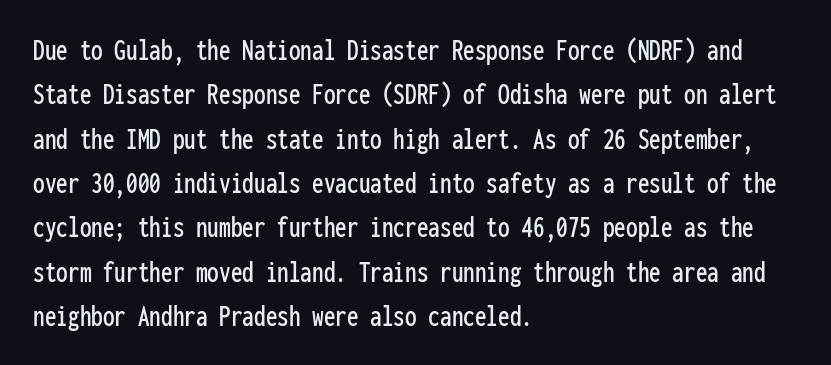
The image shows 31 px condensed sans-serif type, upright, monospaced; set left-aligned, normal line spacing (1.43x), normal letter spacing, not underlined; low stroke contrast and a medium x-height.
